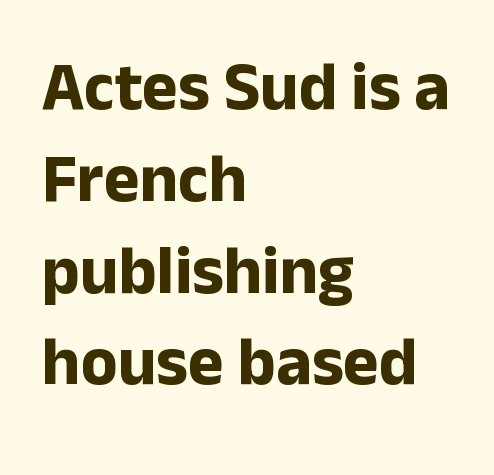
{"serif": "no", "italic": "no", "bold": "yes", "weight": "bold", "width": "normal", "stroke_contrast": "low", "x_height": "medium", "monospaced": "no", "underline": "no", "align": "left", "line_spacing": "normal", "line_spacing_ratio": 1.35, "letter_spacing": "normal", "letter_spacing_em": 0.0, "glyph_px": 68}
